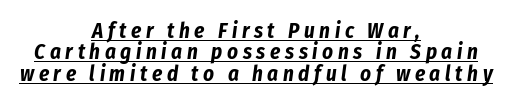
The image shows 21 px bold type, italic (leaning right); set centered, tight line spacing (1.02x), unusually wide letter spacing (+0.22 em), underlined.
